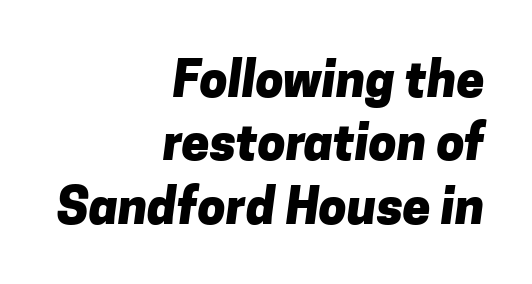
{"serif": "no", "bold": "yes", "weight": "heavy", "width": "normal", "stroke_contrast": "low", "x_height": "medium", "monospaced": "no", "underline": "no", "align": "right", "line_spacing": "normal", "line_spacing_ratio": 1.27, "letter_spacing": "normal", "letter_spacing_em": 0.0, "glyph_px": 50}
